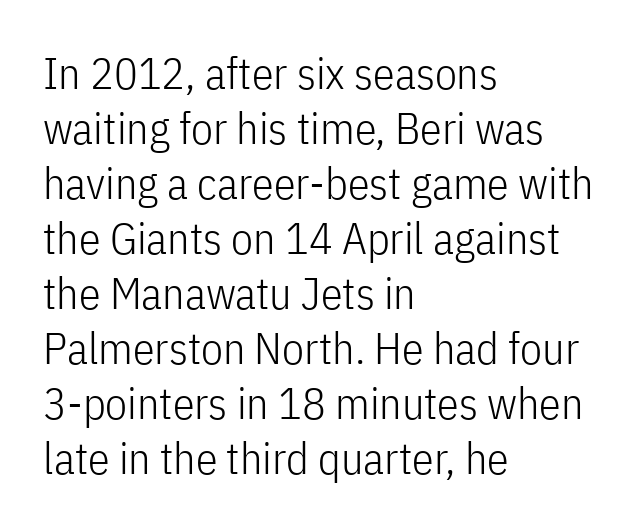
Q: Is the text bold? A: No.
Q: Is the text italic (slanted)? A: No, it is upright.
Q: Is the typeface a serif or a sans-serif typeface? A: Sans-serif.
Q: Is the text underlined? A: No.
Q: How is the paragraph aligned? A: Left-aligned.
Q: Is the spacing between letters normal or unusually wide? A: Normal.
Q: Is the spacing between lines tight, normal or loose? A: Normal.
Q: Width (condensed, normal, or wide)? A: Condensed.
Q: Stroke contrast? A: Low.
Q: x-height? A: Medium.
Q: Monospaced? A: No.
